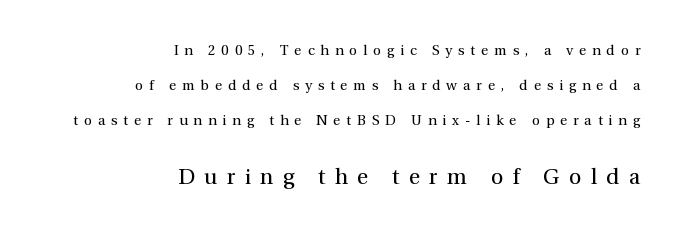
In terms of posture, this sample is upright. The vertical gap from one line to the next is large. The following chunk of copy outweighs the initial chunk in type size. The paragraph shown leans on its right margin. Summary of weight: not heavy and not bold. The tracking reads as deliberately expanded to a designer's eye.
